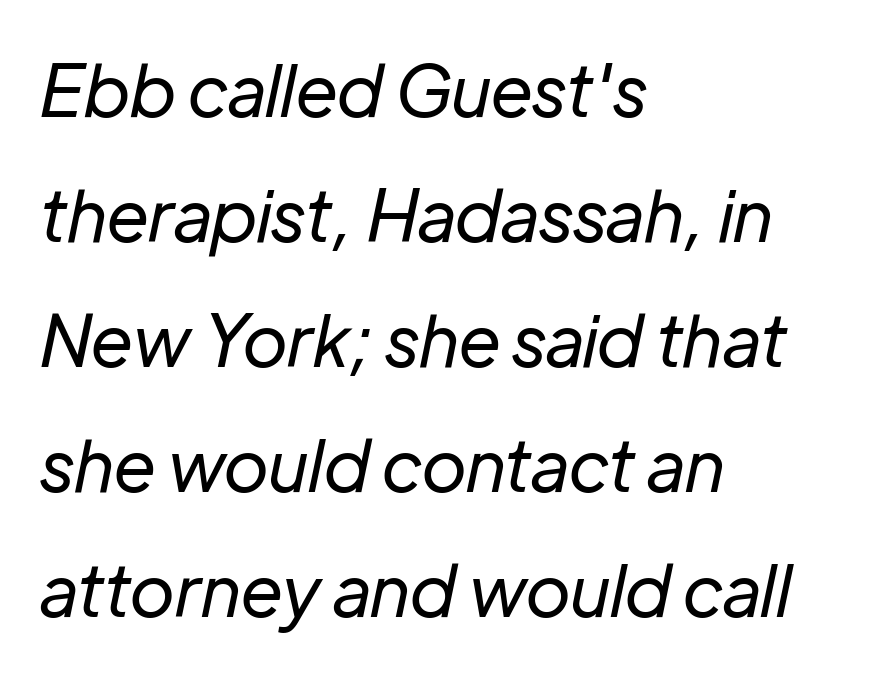
Think of a printed novel: that variable character pitch is what you see here. Honestly, the letter spacing is just normal — you wouldn't notice it. Is the type heavy? It reads as light-to-regular instead. Plain, unruled lines of type. The paragraph has a hard left edge and a soft right edge.
